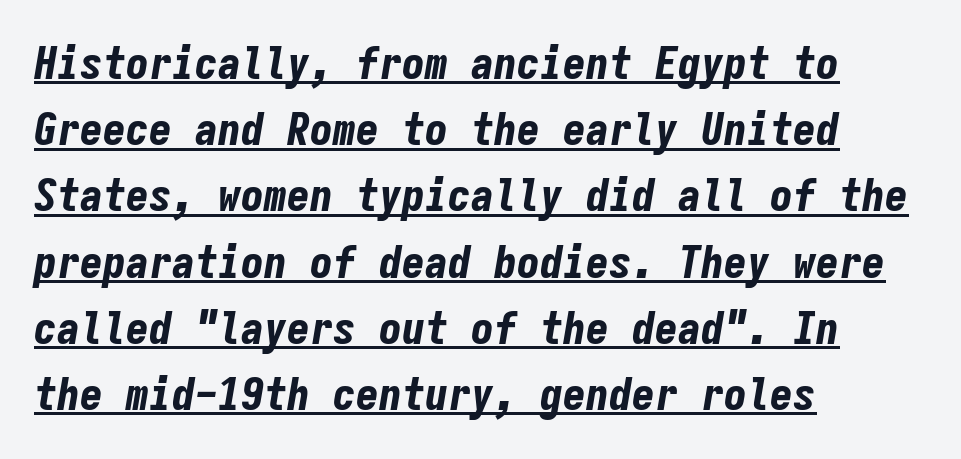
{"italic": "yes", "lean": "right", "slant_degrees": 9, "bold": "yes", "weight": "bold", "width": "condensed", "stroke_contrast": "low", "x_height": "medium", "monospaced": "yes", "underline": "yes", "align": "left", "line_spacing": "normal", "line_spacing_ratio": 1.44, "letter_spacing": "normal", "letter_spacing_em": 0.0, "glyph_px": 46}
